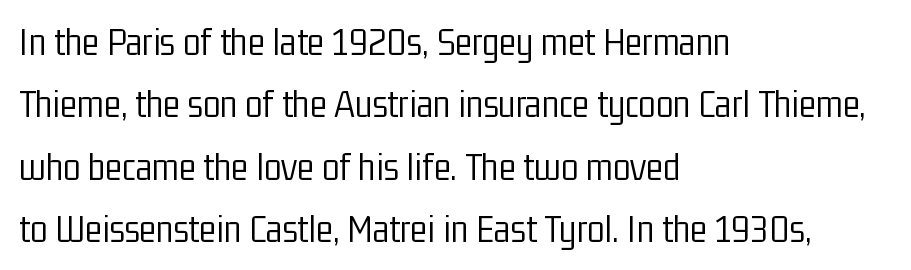
{"serif": "no", "italic": "no", "bold": "no", "weight": "light", "width": "condensed", "stroke_contrast": "low", "x_height": "medium", "monospaced": "no", "underline": "no", "align": "left", "line_spacing": "normal", "line_spacing_ratio": 1.56, "letter_spacing": "normal", "letter_spacing_em": 0.0, "glyph_px": 40}
